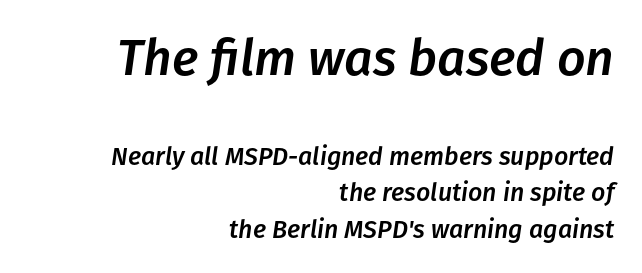
{"italic": "yes", "lean": "right", "slant_degrees": 8, "width": "normal", "stroke_contrast": "low", "x_height": "medium", "monospaced": "no", "underline": "no", "align": "right", "line_spacing": "normal", "line_spacing_ratio": 1.46, "letter_spacing": "normal", "letter_spacing_em": 0.0, "larger_block": "first", "size_ratio": 2.0, "glyph_px": 50}
